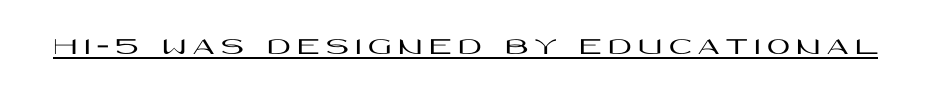
Notice how a bar underscores the lettering throughout. The lettering holds an erect, upright posture throughout. Short note: letters widely spaced.
